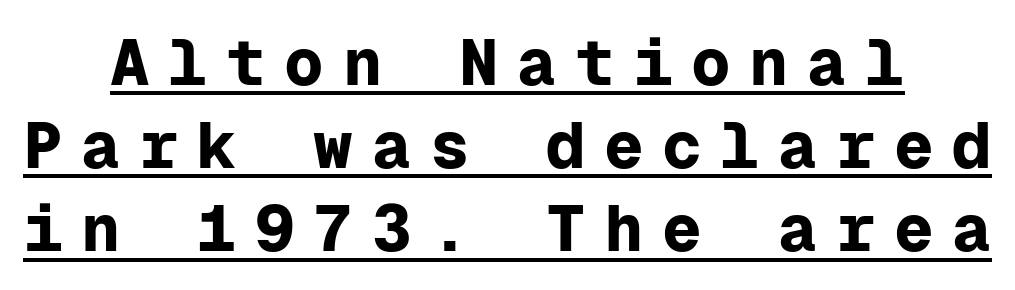
{"serif": "no", "italic": "no", "bold": "yes", "weight": "bold", "width": "normal", "stroke_contrast": "low", "x_height": "medium", "monospaced": "yes", "underline": "yes", "align": "center", "line_spacing": "normal", "line_spacing_ratio": 1.26, "letter_spacing": "wide", "letter_spacing_em": 0.28, "glyph_px": 66}
